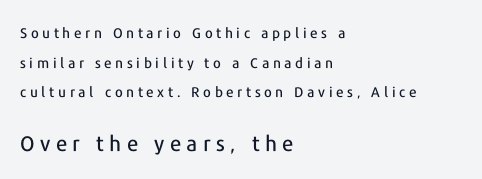
{"italic": "no", "underline": "no", "align": "left", "line_spacing": "loose", "line_spacing_ratio": 2.11, "letter_spacing": "wide", "letter_spacing_em": 0.26, "larger_block": "second", "size_ratio": 1.5, "glyph_px": 21}
